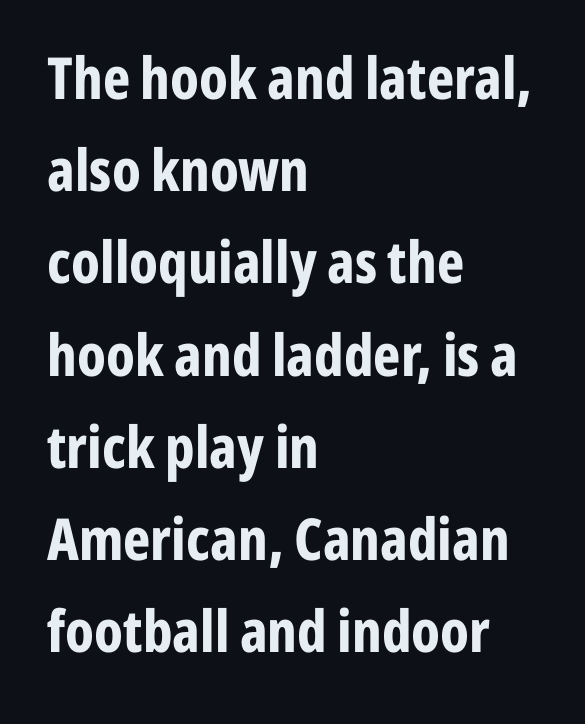
The image shows 58 px bold, condensed sans-serif type, upright; set left-aligned, normal line spacing (1.59x), normal letter spacing, not underlined; low stroke contrast and a medium x-height.
